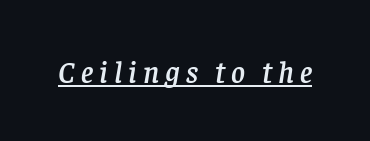
{"serif": "yes", "italic": "yes", "lean": "right", "slant_degrees": 8, "width": "normal", "stroke_contrast": "low", "x_height": "large", "monospaced": "no", "underline": "yes", "letter_spacing": "wide", "letter_spacing_em": 0.2, "glyph_px": 30}
